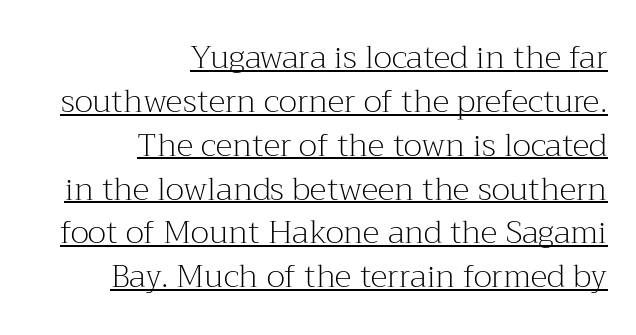
A roman cut, with each character standing at attention. Reading down the block, your eye finds every line finishing at a fixed right position. This rendering employs a face with finishing strokes, i.e., a serif. The passage shown is typed in a proportional face where columns would drift. Quick note: underline on. Notice how descenders clear the ascenders below comfortably — that's standard leading.
